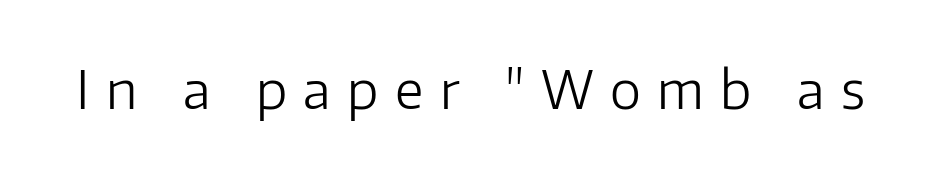
Q: Is the text bold? A: No.
Q: Is the text italic (slanted)? A: No, it is upright.
Q: Is the typeface a serif or a sans-serif typeface? A: Sans-serif.
Q: Is the text underlined? A: No.
Q: Is the spacing between letters normal or unusually wide? A: Unusually wide.
Q: Width (condensed, normal, or wide)? A: Normal.
Q: Stroke contrast? A: Low.
Q: x-height? A: Medium.
Q: Monospaced? A: No.
